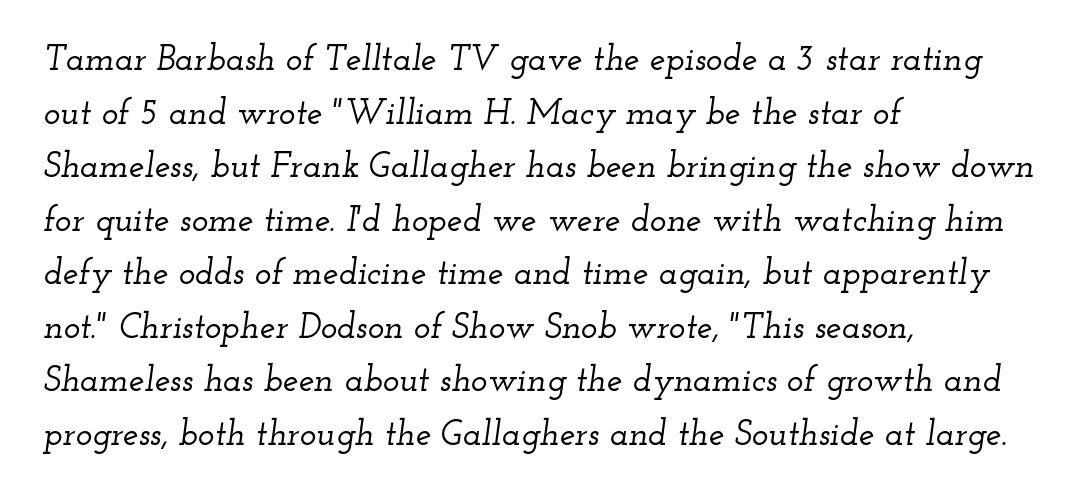
{"serif": "yes", "italic": "yes", "lean": "right", "slant_degrees": 12, "width": "wide", "stroke_contrast": "low", "x_height": "small", "monospaced": "no", "underline": "no", "align": "left", "line_spacing": "normal", "line_spacing_ratio": 1.53, "letter_spacing": "normal", "letter_spacing_em": 0.0, "glyph_px": 35}
